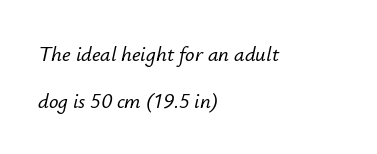
{"italic": "yes", "lean": "right", "slant_degrees": 12, "underline": "no", "align": "left", "line_spacing": "loose", "line_spacing_ratio": 2.25, "letter_spacing": "normal", "letter_spacing_em": 0.0, "glyph_px": 21}
